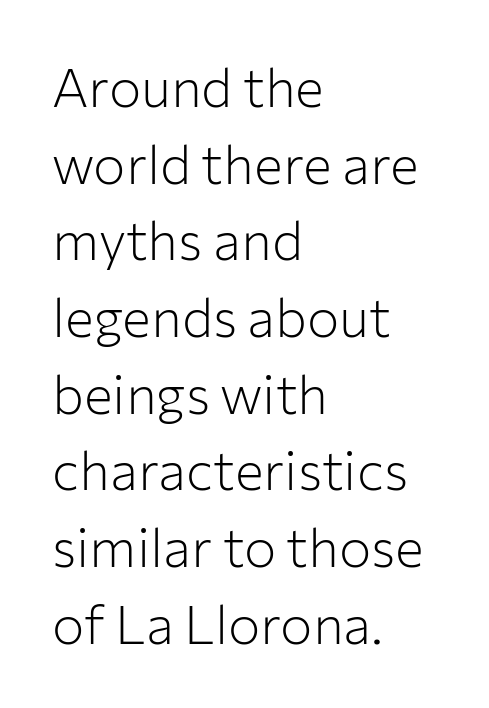
The image shows 54 px light sans-serif type, upright; set left-aligned, normal line spacing (1.42x), normal letter spacing, not underlined; low stroke contrast and a medium x-height.
